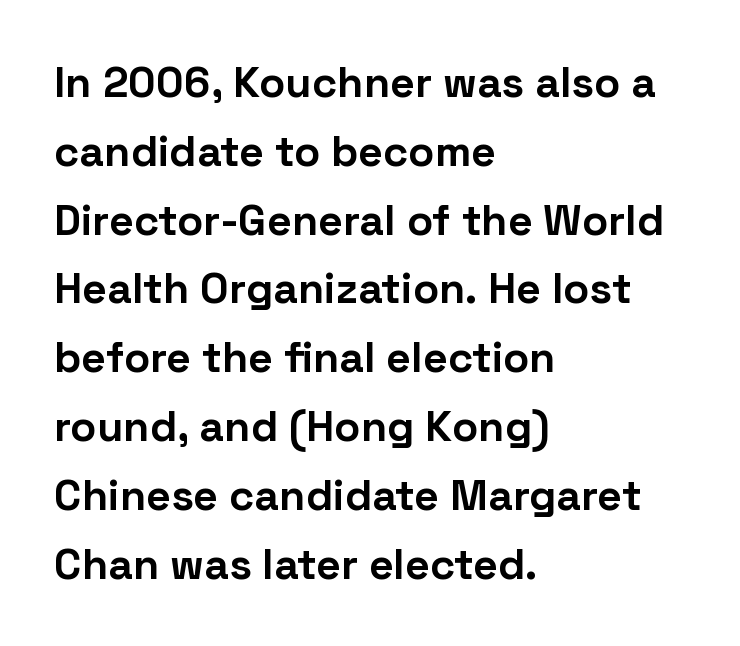
Students, this is bold: see how much ink each stroke carries. In terms of letterform style, serifs are entirely absent. The glyphs are unaccompanied by any horizontal stroke below them. When letters stand straight like this, we call the style roman or upright.
